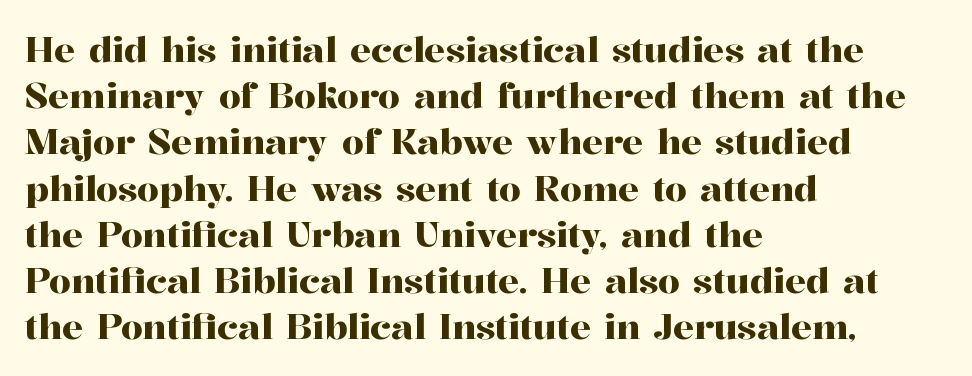
Q: Is the text italic (slanted)? A: No, it is upright.
Q: Is the typeface a serif or a sans-serif typeface? A: Serif.
Q: Is the text underlined? A: No.
Q: How is the paragraph aligned? A: Left-aligned.
Q: Is the spacing between letters normal or unusually wide? A: Normal.
Q: Is the spacing between lines tight, normal or loose? A: Normal.
Q: Width (condensed, normal, or wide)? A: Normal.
Q: Stroke contrast? A: High.
Q: x-height? A: Medium.
Q: Monospaced? A: No.
